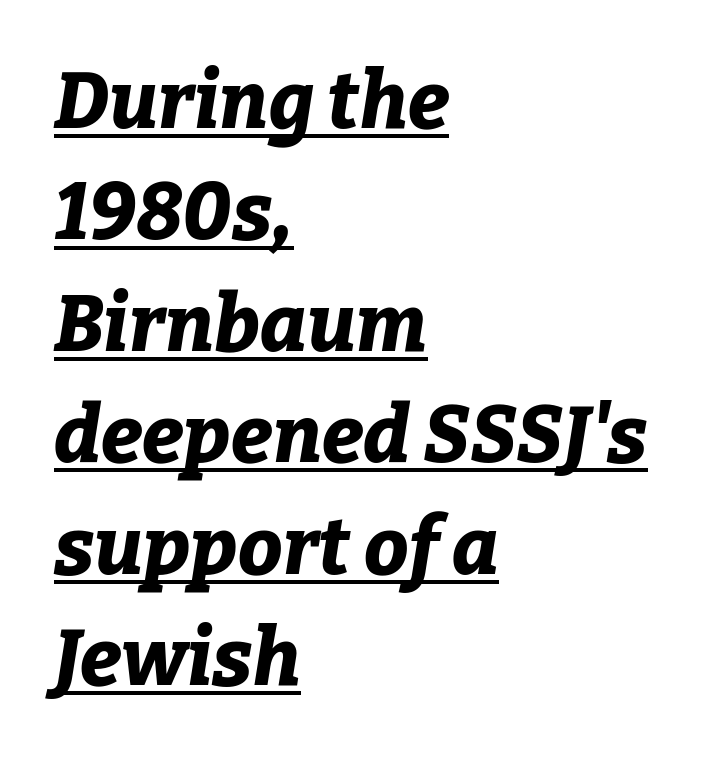
Q: Is the text bold? A: Yes.
Q: Is the text italic (slanted)? A: Yes, it leans right by about 9 degrees.
Q: Is the text underlined? A: Yes.
Q: How is the paragraph aligned? A: Left-aligned.
Q: Is the spacing between letters normal or unusually wide? A: Normal.
Q: Is the spacing between lines tight, normal or loose? A: Normal.
Q: Width (condensed, normal, or wide)? A: Normal.
Q: Stroke contrast? A: Low.
Q: x-height? A: Medium.
Q: Monospaced? A: No.
